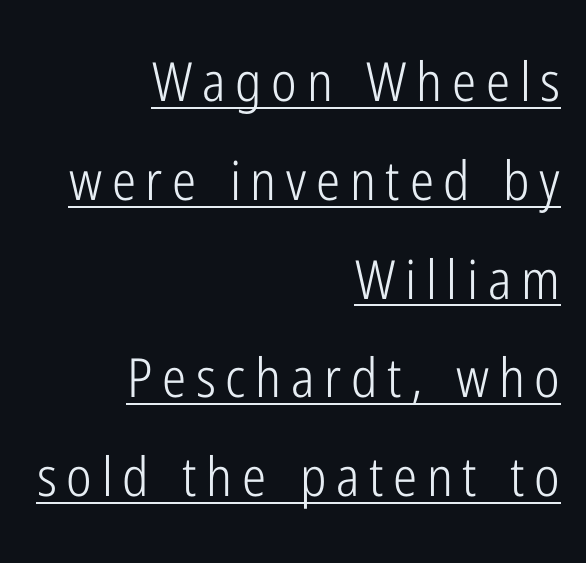
{"serif": "no", "italic": "no", "bold": "no", "weight": "light", "width": "condensed", "stroke_contrast": "low", "x_height": "medium", "monospaced": "no", "underline": "yes", "align": "right", "line_spacing_ratio": 1.83, "glyph_px": 54}
